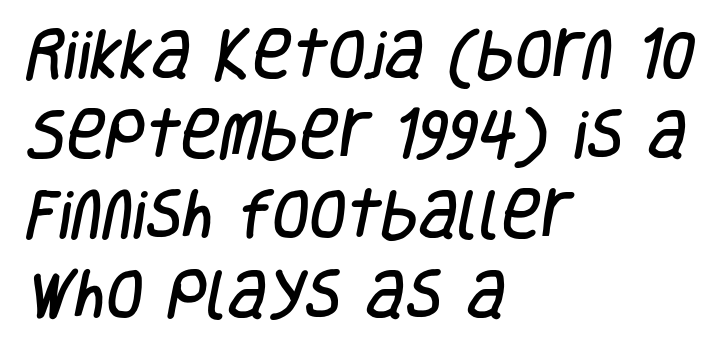
The image shows 54 px condensed sans-serif type; set left-aligned, normal line spacing (1.48x), normal letter spacing, not underlined; low stroke contrast and a large x-height.
